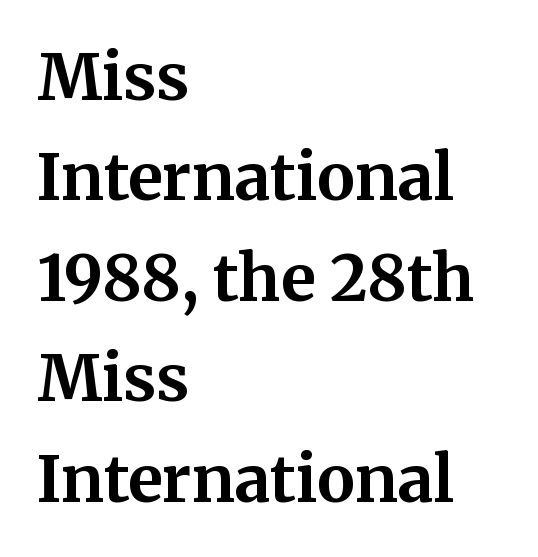
Q: Is the text bold? A: Yes.
Q: Is the text italic (slanted)? A: No, it is upright.
Q: Is the typeface a serif or a sans-serif typeface? A: Serif.
Q: Is the text underlined? A: No.
Q: How is the paragraph aligned? A: Left-aligned.
Q: Is the spacing between letters normal or unusually wide? A: Normal.
Q: Is the spacing between lines tight, normal or loose? A: Normal.
Q: Width (condensed, normal, or wide)? A: Normal.
Q: Stroke contrast? A: Medium.
Q: x-height? A: Medium.
Q: Monospaced? A: No.
